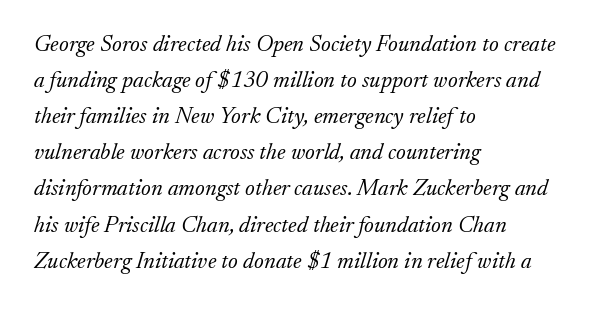
In terms of letterspacing, this is plain default setting. The leading is moderate, giving the passage an even texture. Characters are canted at an angle relative to the baseline's perpendicular. Each stroke keeps to a modest, everyday thickness or less.
